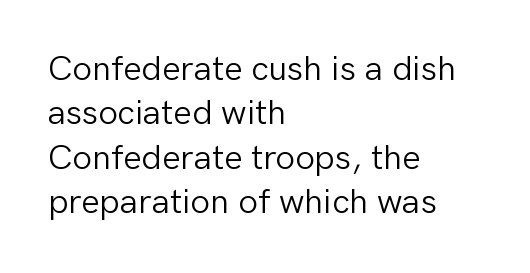
Q: Is the text bold? A: No.
Q: Is the text italic (slanted)? A: No, it is upright.
Q: Is the typeface a serif or a sans-serif typeface? A: Sans-serif.
Q: Is the text underlined? A: No.
Q: How is the paragraph aligned? A: Left-aligned.
Q: Is the spacing between letters normal or unusually wide? A: Normal.
Q: Is the spacing between lines tight, normal or loose? A: Normal.
Q: Width (condensed, normal, or wide)? A: Normal.
Q: Stroke contrast? A: Low.
Q: x-height? A: Medium.
Q: Monospaced? A: No.
